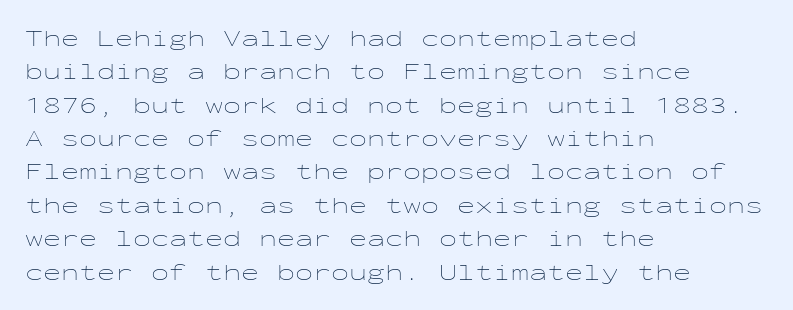
The image shows 24 px text type, upright; set left-aligned, normal line spacing (1.39x), normal letter spacing, not underlined.
